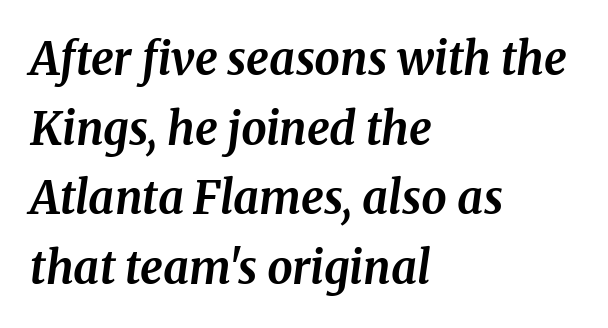
Q: Is the text bold? A: Yes.
Q: Is the text italic (slanted)? A: Yes, it leans right by about 8 degrees.
Q: Is the typeface a serif or a sans-serif typeface? A: Serif.
Q: Is the text underlined? A: No.
Q: How is the paragraph aligned? A: Left-aligned.
Q: Is the spacing between letters normal or unusually wide? A: Normal.
Q: Is the spacing between lines tight, normal or loose? A: Normal.
Q: Width (condensed, normal, or wide)? A: Normal.
Q: Stroke contrast? A: Medium.
Q: x-height? A: Medium.
Q: Monospaced? A: No.
